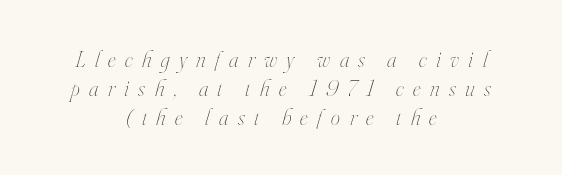
{"italic": "yes", "lean": "right", "slant_degrees": 16, "bold": "no", "underline": "no", "align": "center", "line_spacing": "normal", "line_spacing_ratio": 1.26, "letter_spacing": "wide", "letter_spacing_em": 0.41, "glyph_px": 23}
